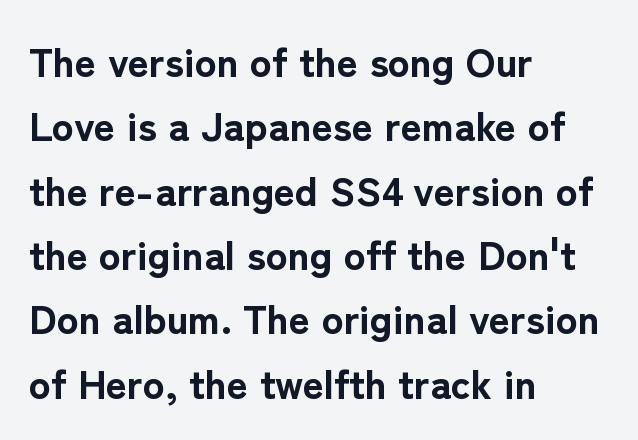
Q: Is the text bold? A: Yes.
Q: Is the text italic (slanted)? A: No, it is upright.
Q: Is the typeface a serif or a sans-serif typeface? A: Sans-serif.
Q: Is the text underlined? A: No.
Q: How is the paragraph aligned? A: Left-aligned.
Q: Is the spacing between letters normal or unusually wide? A: Normal.
Q: Is the spacing between lines tight, normal or loose? A: Normal.
Q: Width (condensed, normal, or wide)? A: Normal.
Q: Stroke contrast? A: Low.
Q: x-height? A: Medium.
Q: Monospaced? A: No.
